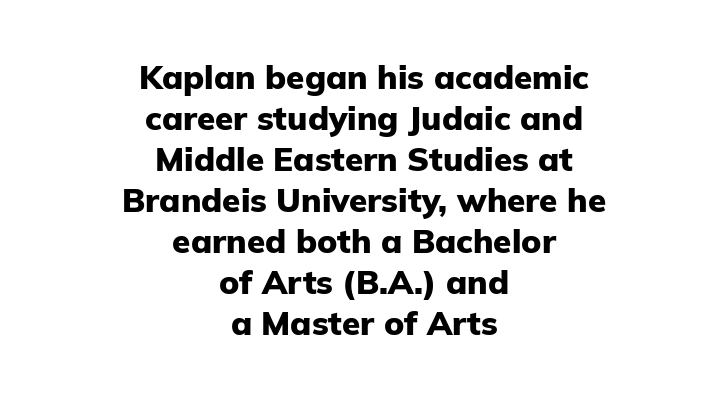
The image shows 33 px heavy sans-serif type, upright; set centered, line spacing 1.24x, normal letter spacing, not underlined; low stroke contrast and a medium x-height.
